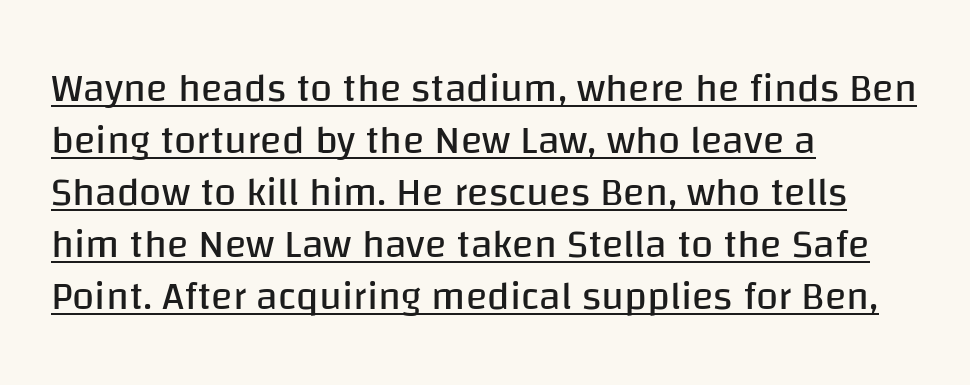
Left-aligned paragraph, ragged on the right. Reading down the column, the eye jumps a familiar distance to each next line. Is this a fixed-width face? No — the glyphs have proportional, varying widths. Glance below the letters and you will spot a drawn line. Vertical strokes here are truly vertical.
